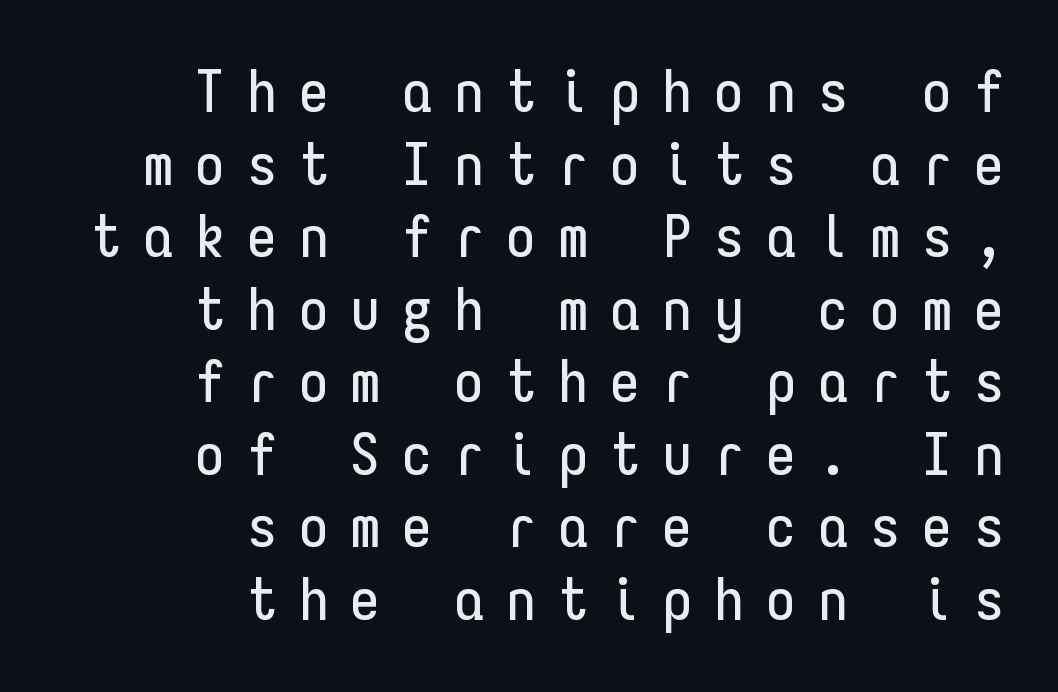
Q: Is the text italic (slanted)? A: No, it is upright.
Q: Is the typeface a serif or a sans-serif typeface? A: Sans-serif.
Q: Is the text underlined? A: No.
Q: How is the paragraph aligned? A: Right-aligned.
Q: Is the spacing between letters normal or unusually wide? A: Unusually wide.
Q: Width (condensed, normal, or wide)? A: Condensed.
Q: Stroke contrast? A: Low.
Q: x-height? A: Medium.
Q: Monospaced? A: Yes.
